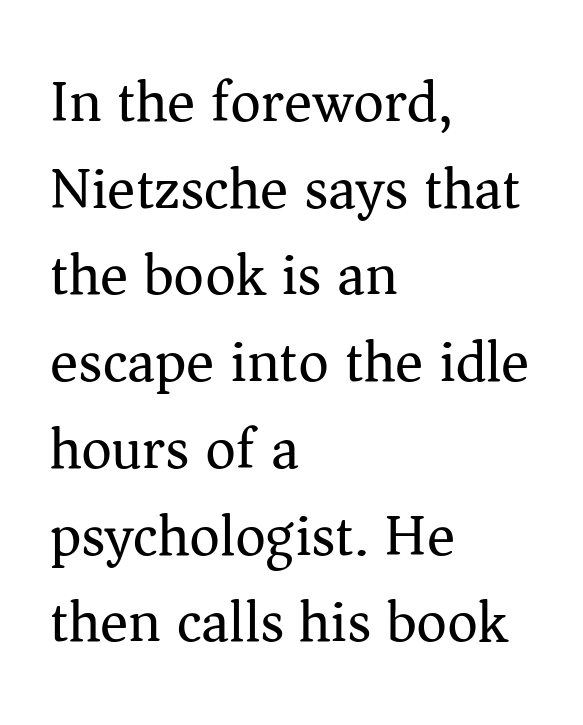
The passage shown is not underscored anywhere. Spacing verdict: proportional, widths tailored to each character. The letters look calm and open, with moderate or lighter stems. If you measured baseline to baseline, you'd find a middling distance. The ragged edge is on the right, which tells us the setting is flush left.
